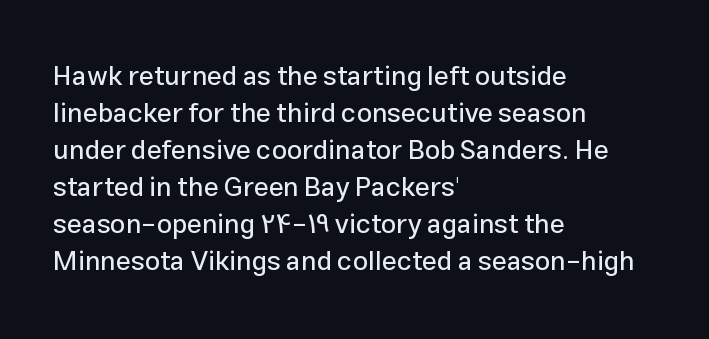
A typesetter would call this zero additional tracking. Notice how descenders clear the ascenders below comfortably — that's standard leading. Ordinary non-slanted type is in use. Letters rest on an invisible, unmarked baseline.
